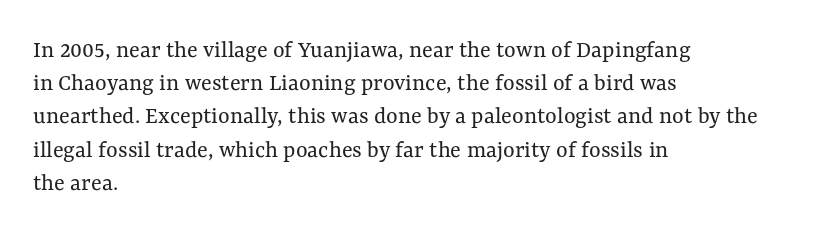
These lines sit exactly where default settings would place them. Decoration check: the copy has no underline. The typeface has the unassuming heft of standard copy or less. Horizontal alignment here is leftward, the default for most running prose.
